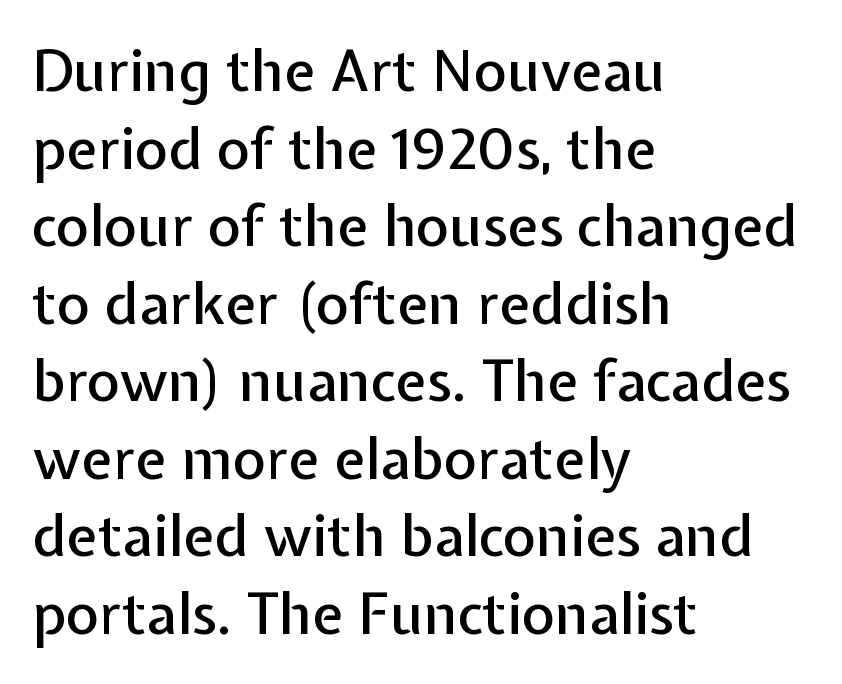
Q: Is the text italic (slanted)? A: No, it is upright.
Q: Is the typeface a serif or a sans-serif typeface? A: Sans-serif.
Q: Is the text underlined? A: No.
Q: How is the paragraph aligned? A: Left-aligned.
Q: Is the spacing between letters normal or unusually wide? A: Normal.
Q: Is the spacing between lines tight, normal or loose? A: Normal.
Q: Width (condensed, normal, or wide)? A: Normal.
Q: Stroke contrast? A: Low.
Q: x-height? A: Medium.
Q: Monospaced? A: No.
